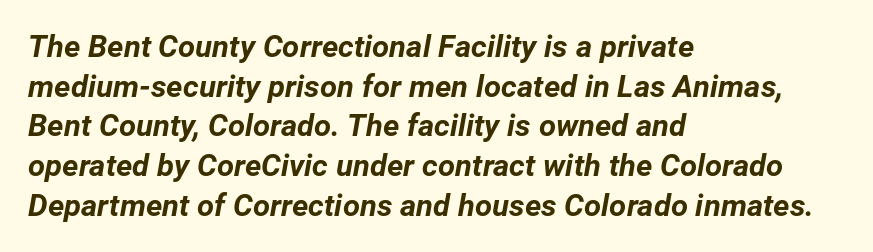
Descenders hang freely into open space. Do the characters align in a grid? No, the font is proportional. Normally led — the rows are evenly, conventionally spaced. All the whitespace from short lines collects on the right.
